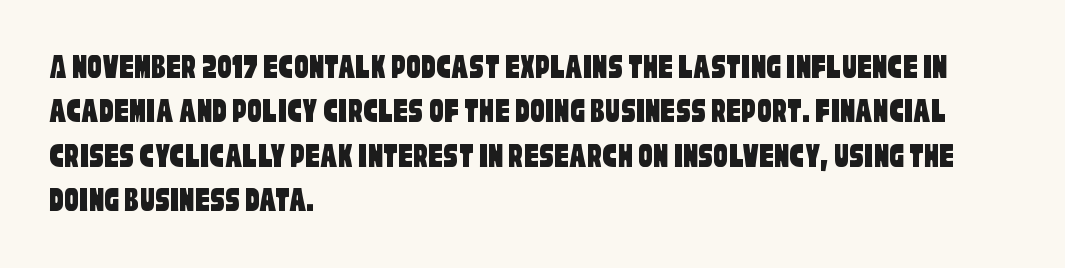
{"serif": "no", "width": "condensed", "stroke_contrast": "low", "x_height": "large", "monospaced": "no", "underline": "no", "align": "left", "line_spacing_ratio": 1.23, "letter_spacing": "normal", "letter_spacing_em": 0.0, "glyph_px": 36}
